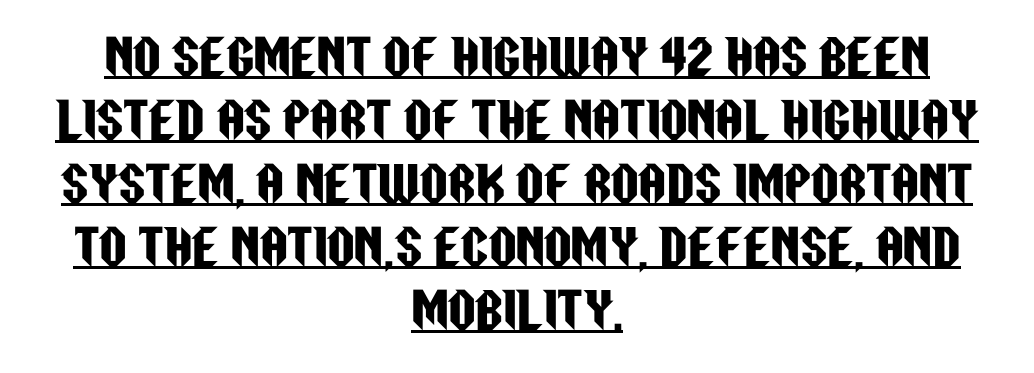
The image shows 48 px condensed sans-serif type, upright; set centered, normal line spacing (1.32x), normal letter spacing, underlined; low stroke contrast and a large x-height.
